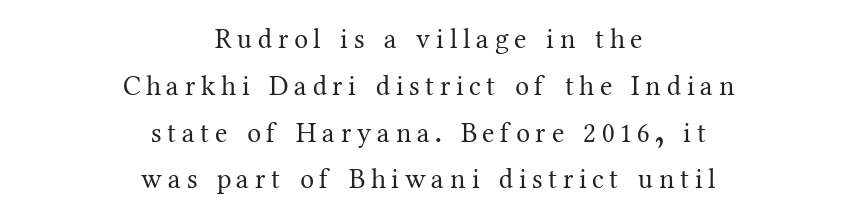
Q: Is the text bold? A: No.
Q: Is the text italic (slanted)? A: No, it is upright.
Q: Is the typeface a serif or a sans-serif typeface? A: Serif.
Q: Is the text underlined? A: No.
Q: How is the paragraph aligned? A: Centered.
Q: Is the spacing between letters normal or unusually wide? A: Unusually wide.
Q: Is the spacing between lines tight, normal or loose? A: Normal.
Q: Width (condensed, normal, or wide)? A: Normal.
Q: Stroke contrast? A: Medium.
Q: x-height? A: Medium.
Q: Monospaced? A: No.
